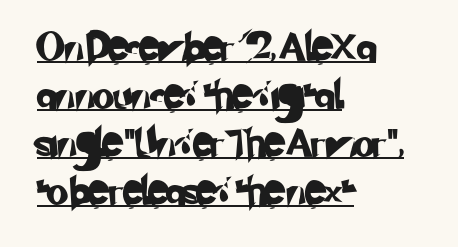
{"serif": "no", "width": "normal", "stroke_contrast": "low", "x_height": "small", "monospaced": "no", "underline": "yes", "align": "left", "line_spacing_ratio": 1.71, "letter_spacing": "normal", "letter_spacing_em": 0.0, "glyph_px": 28}
